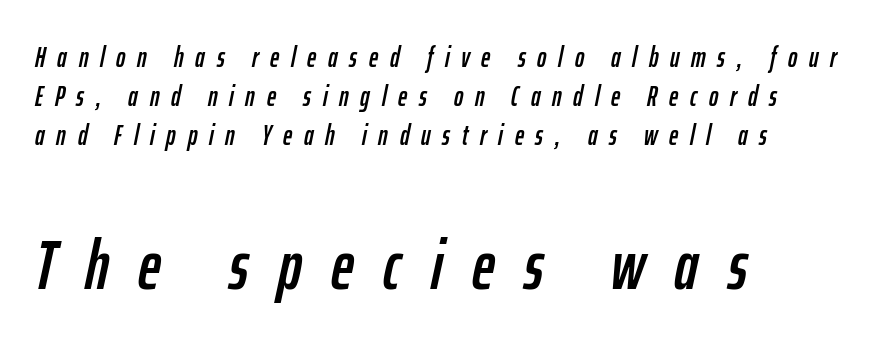
It's the slanting kind of type. Size contrast runs from small at the top to large at the bottom. This rendering uses left alignment, leaving the right contour irregular. A clean baseline with only descenders dipping below it. Caption: expanded tracking, letters set apart.
